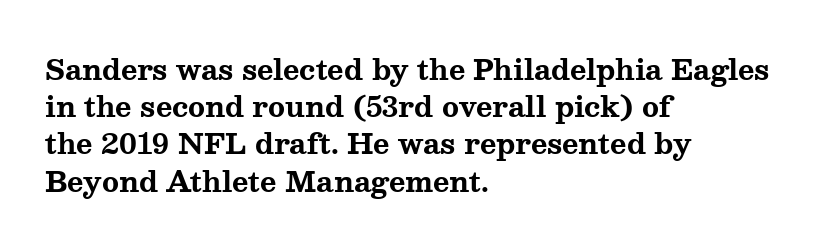
Q: Is the text bold? A: Yes.
Q: Is the text italic (slanted)? A: No, it is upright.
Q: Is the typeface a serif or a sans-serif typeface? A: Serif.
Q: Is the text underlined? A: No.
Q: How is the paragraph aligned? A: Left-aligned.
Q: Is the spacing between letters normal or unusually wide? A: Normal.
Q: Is the spacing between lines tight, normal or loose? A: Normal.
Q: Width (condensed, normal, or wide)? A: Wide.
Q: Stroke contrast? A: Medium.
Q: x-height? A: Medium.
Q: Monospaced? A: No.
